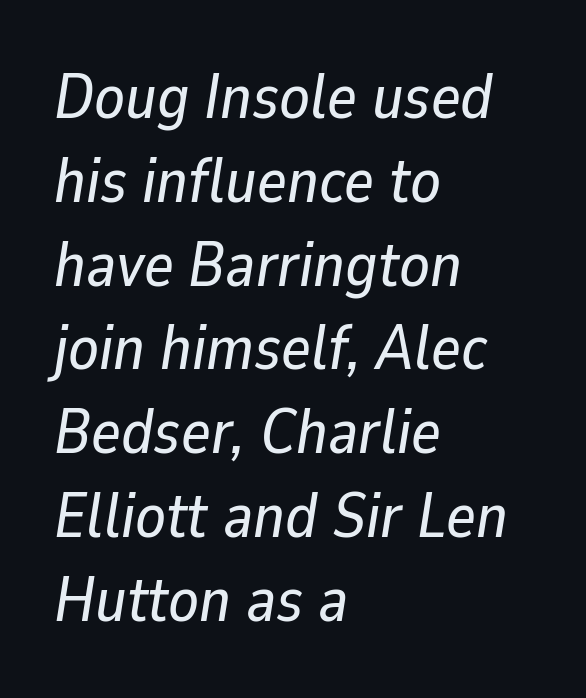
Q: Is the text italic (slanted)? A: Yes, it leans right by about 9 degrees.
Q: Is the text underlined? A: No.
Q: How is the paragraph aligned? A: Left-aligned.
Q: Is the spacing between letters normal or unusually wide? A: Normal.
Q: Is the spacing between lines tight, normal or loose? A: Normal.
Q: Width (condensed, normal, or wide)? A: Normal.
Q: Stroke contrast? A: Low.
Q: x-height? A: Medium.
Q: Monospaced? A: No.
